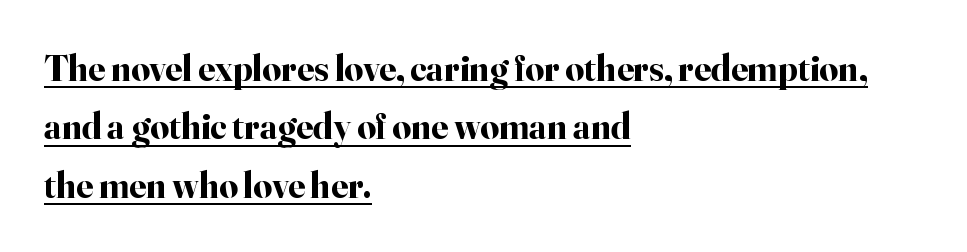
Q: Is the text bold? A: Yes.
Q: Is the text italic (slanted)? A: No, it is upright.
Q: Is the typeface a serif or a sans-serif typeface? A: Serif.
Q: Is the text underlined? A: Yes.
Q: How is the paragraph aligned? A: Left-aligned.
Q: Is the spacing between letters normal or unusually wide? A: Normal.
Q: Is the spacing between lines tight, normal or loose? A: Normal.
Q: Width (condensed, normal, or wide)? A: Normal.
Q: Stroke contrast? A: High.
Q: x-height? A: Small.
Q: Monospaced? A: No.
